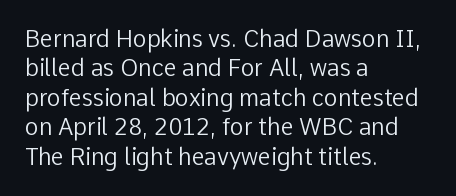
Q: Is the text bold? A: No.
Q: Is the text italic (slanted)? A: No, it is upright.
Q: Is the text underlined? A: No.
Q: How is the paragraph aligned? A: Left-aligned.
Q: Is the spacing between letters normal or unusually wide? A: Normal.
Q: Is the spacing between lines tight, normal or loose? A: Normal.
